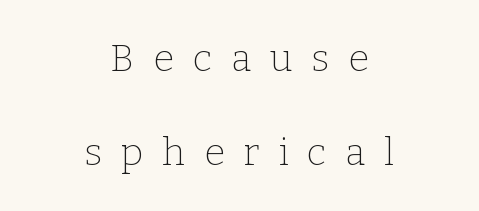
{"serif": "yes", "italic": "no", "bold": "no", "weight": "thin", "width": "normal", "stroke_contrast": "low", "x_height": "medium", "monospaced": "no", "underline": "no", "align": "center", "line_spacing": "loose", "line_spacing_ratio": 2.47, "letter_spacing": "wide", "letter_spacing_em": 0.49, "glyph_px": 38}
